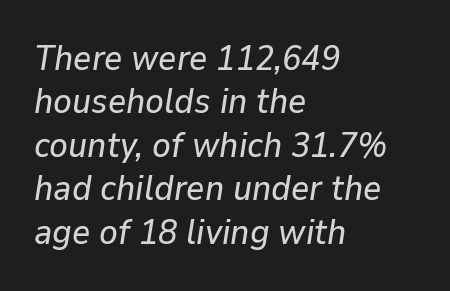
{"italic": "yes", "lean": "right", "slant_degrees": 9, "width": "normal", "stroke_contrast": "low", "x_height": "medium", "monospaced": "no", "underline": "no", "align": "left", "line_spacing_ratio": 1.24, "letter_spacing": "normal", "letter_spacing_em": 0.0, "glyph_px": 35}
